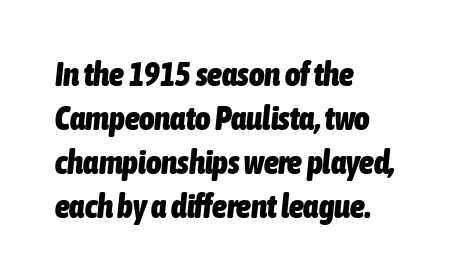
The image shows 33 px heavy, condensed type, italic (leaning right); set left-aligned, normal line spacing (1.33x), normal letter spacing, not underlined; low stroke contrast and a medium x-height.
